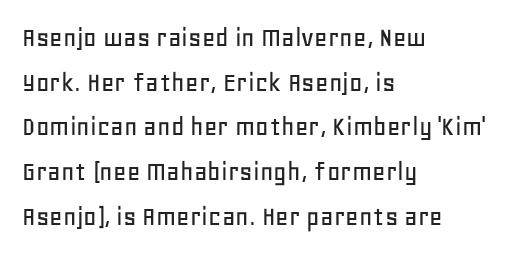
This block has exactly the height ordinary leading produces. Is this a fixed-width face? No — the glyphs have proportional, varying widths. Left-aligned paragraph, ragged on the right. Each row of text sits above clean, open space. The letters carry no serifs — their stems end cleanly without finishing strokes. In terms of letterspacing, this is plain default setting.
